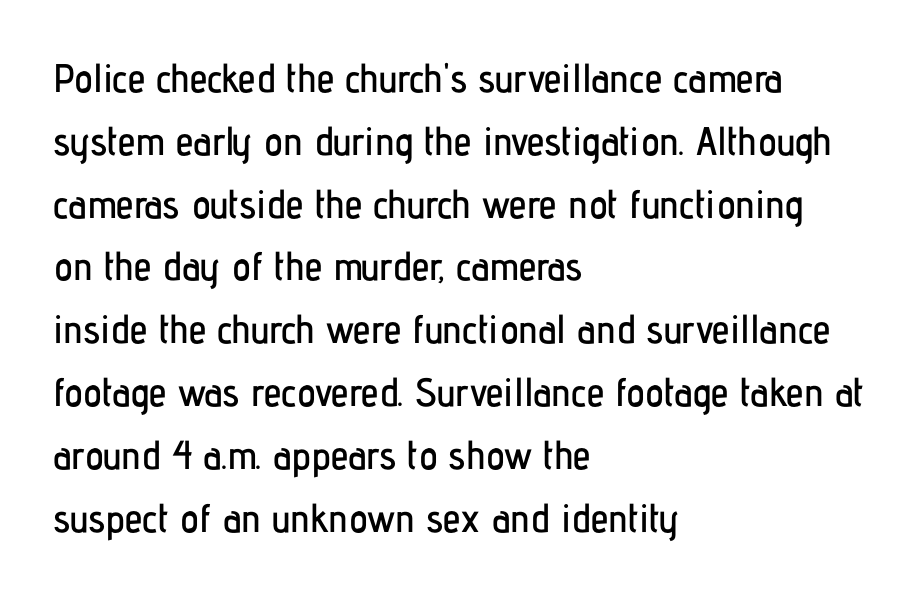
Q: Is the text italic (slanted)? A: No, it is upright.
Q: Is the typeface a serif or a sans-serif typeface? A: Sans-serif.
Q: Is the text underlined? A: No.
Q: How is the paragraph aligned? A: Left-aligned.
Q: Is the spacing between letters normal or unusually wide? A: Normal.
Q: Is the spacing between lines tight, normal or loose? A: Normal.
Q: Width (condensed, normal, or wide)? A: Condensed.
Q: Stroke contrast? A: Low.
Q: x-height? A: Medium.
Q: Monospaced? A: No.
